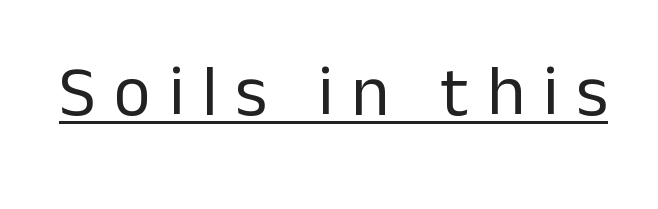
{"serif": "no", "italic": "no", "bold": "no", "weight": "regular", "width": "normal", "stroke_contrast": "low", "x_height": "medium", "monospaced": "no", "underline": "yes", "letter_spacing": "wide", "letter_spacing_em": 0.25, "glyph_px": 71}
